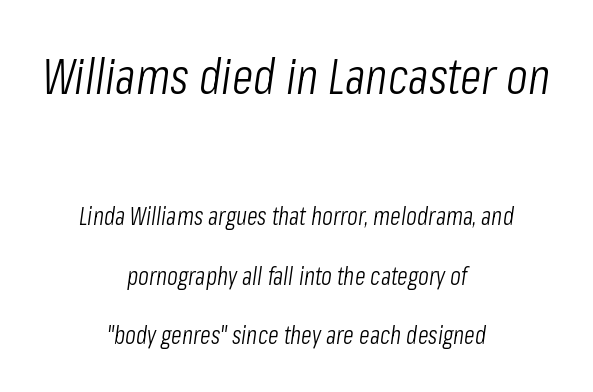
Top chunk: large. Bottom chunk: small. The line-height multiplier appears high, well above default. Reading down the block, each line starts at a different indent, mirrored at its end. Is the letter spacing exaggerated? No — it looks like the ordinary default. There's an unmistakable incline to the writing here. The characters are drawn with everyday or finer stroke widths.
